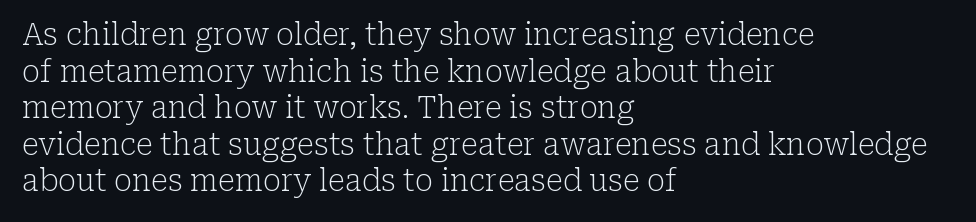
The image shows 30 px light serif type, upright; set left-aligned, line spacing 1.22x, normal letter spacing, not underlined; low stroke contrast and a medium x-height.
